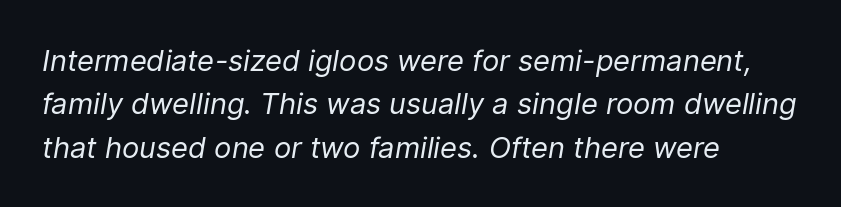
Q: Is the text bold? A: No.
Q: Is the text italic (slanted)? A: Yes, it leans right by about 9 degrees.
Q: Is the text underlined? A: No.
Q: How is the paragraph aligned? A: Left-aligned.
Q: Is the spacing between letters normal or unusually wide? A: Normal.
Q: Is the spacing between lines tight, normal or loose? A: Normal.
Q: Width (condensed, normal, or wide)? A: Normal.
Q: Stroke contrast? A: Low.
Q: x-height? A: Medium.
Q: Monospaced? A: No.
